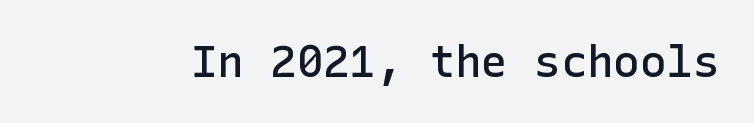
The image shows 44 px semibold sans-serif type, upright; set normal letter spacing, not underlined; low stroke contrast and a medium x-height.
